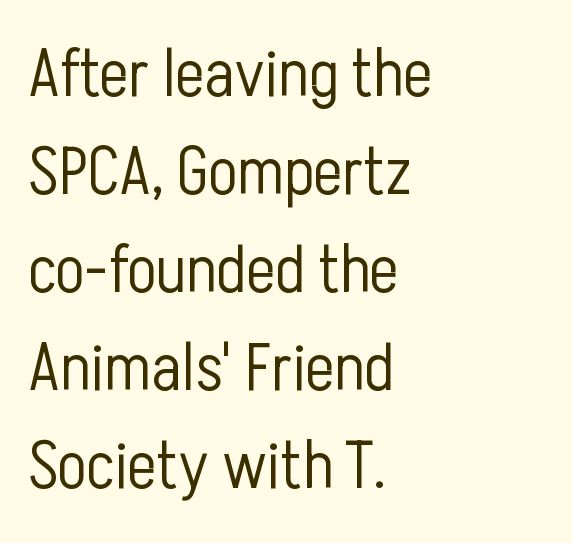
The image shows 68 px light, condensed sans-serif type, upright; set left-aligned, normal line spacing (1.44x), normal letter spacing, not underlined; low stroke contrast and a medium x-height.
